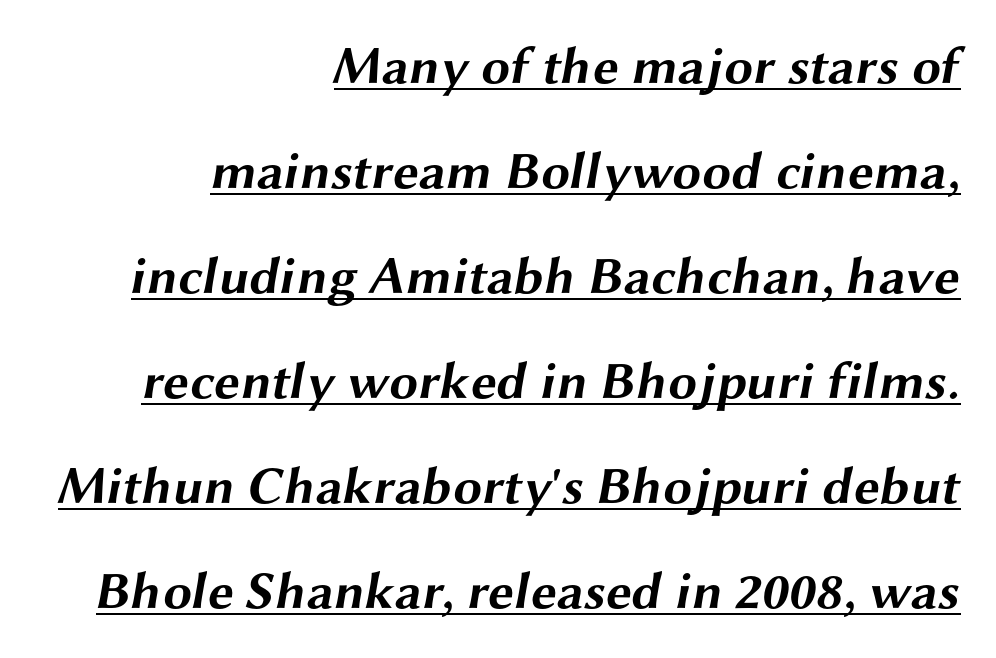
The face used here is rendered with its standard letterfit. The type family on display is of the sans-serif kind. If you drew a ruler down the right edge, every line would touch it. Strokes here are thick enough to call this a true bold. Has an underline been added? It has.
